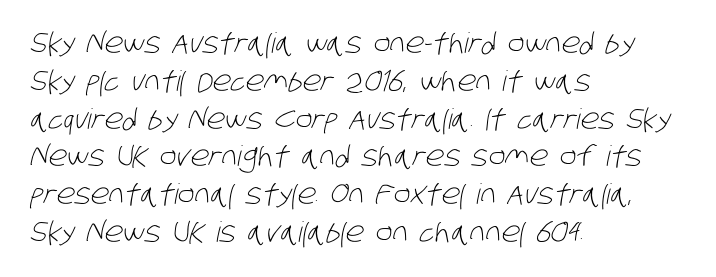
Students, note that the glyphs here touch the page at normal intervals. The designer went with a sans here, leaving each stem footless. Whoever set this chose a conventional vertical rhythm. You could not count columns in this text — the font is proportionally spaced.
